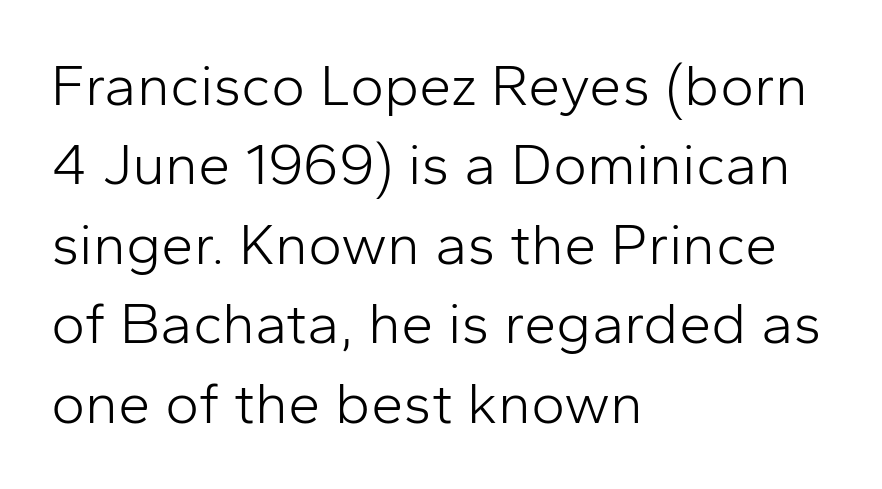
{"serif": "no", "italic": "no", "bold": "no", "weight": "light", "width": "normal", "stroke_contrast": "low", "x_height": "medium", "monospaced": "no", "underline": "no", "align": "left", "line_spacing": "normal", "line_spacing_ratio": 1.37, "letter_spacing": "normal", "letter_spacing_em": 0.0, "glyph_px": 58}
